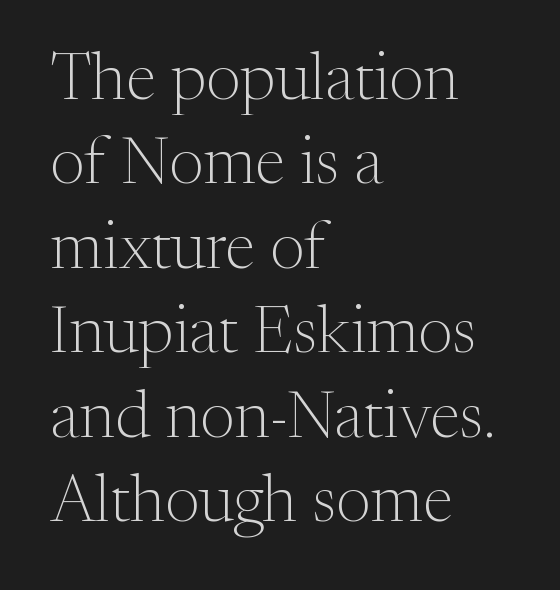
The image shows 66 px light serif type, upright; set left-aligned, normal line spacing (1.28x), normal letter spacing, not underlined; medium stroke contrast and a medium x-height.
